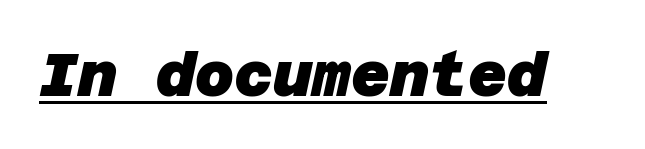
Set as a true bold cut, around the 700 mark. Nothing sits at the stroke ends, so this counts as sans-serif. The words here are underlined. Tracking value appears to be zero — textbook default spacing.
